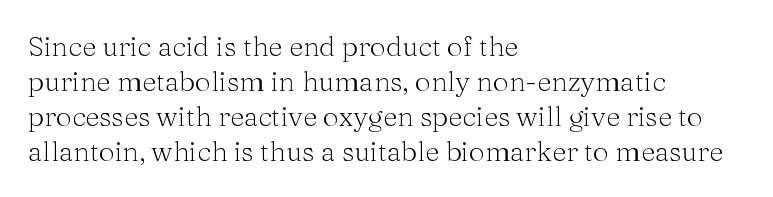
Q: Is the text bold? A: No.
Q: Is the text italic (slanted)? A: No, it is upright.
Q: Is the typeface a serif or a sans-serif typeface? A: Serif.
Q: Is the text underlined? A: No.
Q: How is the paragraph aligned? A: Left-aligned.
Q: Is the spacing between letters normal or unusually wide? A: Normal.
Q: Is the spacing between lines tight, normal or loose? A: Normal.
Q: Width (condensed, normal, or wide)? A: Normal.
Q: Stroke contrast? A: Medium.
Q: x-height? A: Medium.
Q: Monospaced? A: No.
